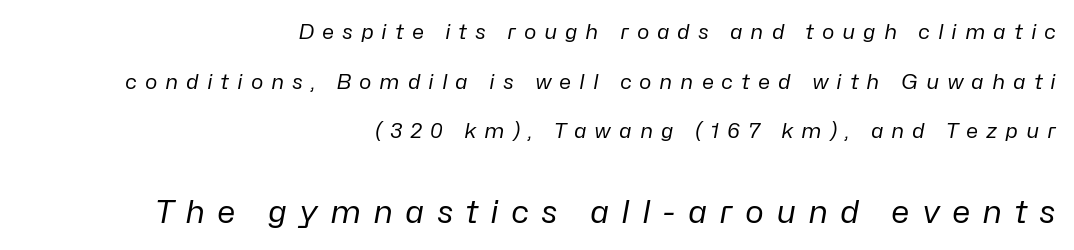
The passage shown stacks its lines with a broad gap. A bare baseline throughout the passage. Weight: not bold — regular or lighter. In terms of posture, this sample is oblique.
